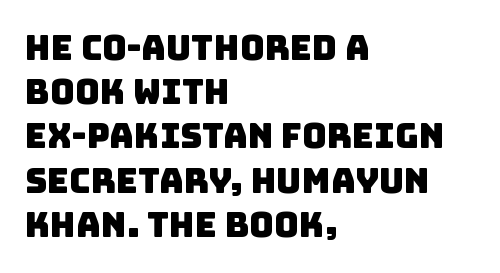
{"serif": "no", "width": "normal", "stroke_contrast": "low", "x_height": "large", "monospaced": "no", "underline": "no", "align": "left", "line_spacing": "normal", "line_spacing_ratio": 1.3, "letter_spacing": "normal", "letter_spacing_em": 0.0, "glyph_px": 34}
